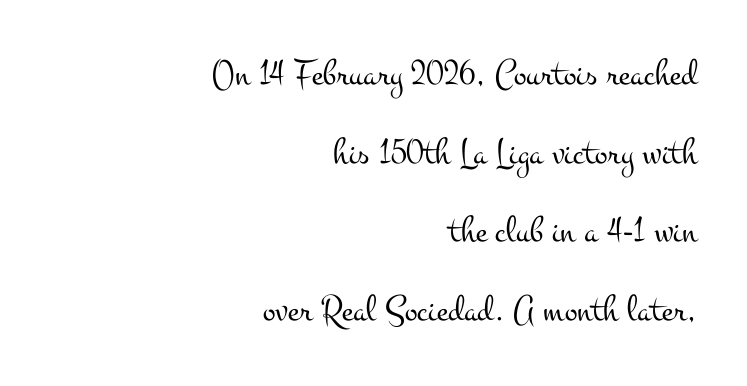
The image shows 38 px light, wide serif type; set right-aligned, loose line spacing (2.07x), normal letter spacing, not underlined; medium stroke contrast and a small x-height.
